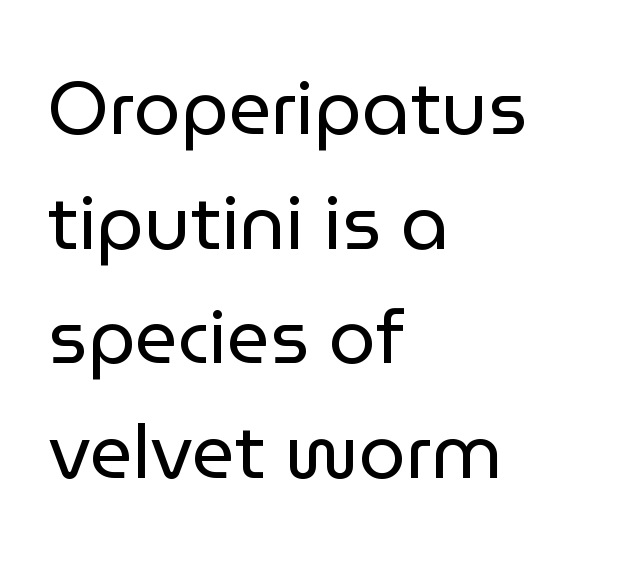
Q: Is the text bold? A: No.
Q: Is the text italic (slanted)? A: No, it is upright.
Q: Is the typeface a serif or a sans-serif typeface? A: Sans-serif.
Q: Is the text underlined? A: No.
Q: How is the paragraph aligned? A: Left-aligned.
Q: Is the spacing between letters normal or unusually wide? A: Normal.
Q: Is the spacing between lines tight, normal or loose? A: Normal.
Q: Width (condensed, normal, or wide)? A: Normal.
Q: Stroke contrast? A: Low.
Q: x-height? A: Medium.
Q: Monospaced? A: No.
